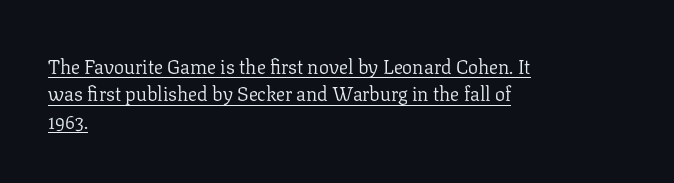
Q: Is the text bold? A: No.
Q: Is the text italic (slanted)? A: No, it is upright.
Q: Is the text underlined? A: Yes.
Q: How is the paragraph aligned? A: Left-aligned.
Q: Is the spacing between letters normal or unusually wide? A: Normal.
Q: Is the spacing between lines tight, normal or loose? A: Normal.
